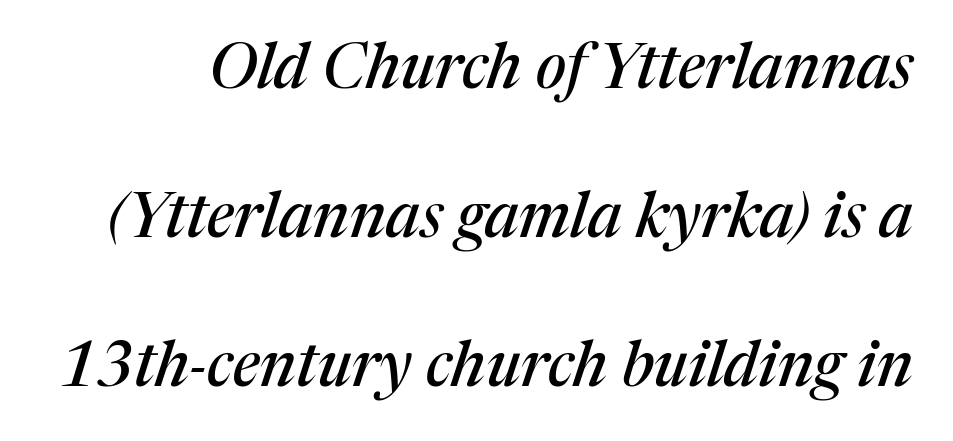
Q: Is the text italic (slanted)? A: Yes, it leans right by about 17 degrees.
Q: Is the typeface a serif or a sans-serif typeface? A: Serif.
Q: Is the text underlined? A: No.
Q: Is the spacing between letters normal or unusually wide? A: Normal.
Q: Is the spacing between lines tight, normal or loose? A: Loose.
Q: Width (condensed, normal, or wide)? A: Normal.
Q: Stroke contrast? A: Medium.
Q: x-height? A: Medium.
Q: Monospaced? A: No.
